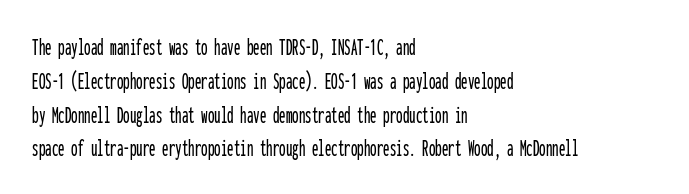
{"italic": "no", "underline": "no", "align": "left", "line_spacing": "normal", "line_spacing_ratio": 1.3, "letter_spacing": "normal", "letter_spacing_em": 0.0, "glyph_px": 26}
